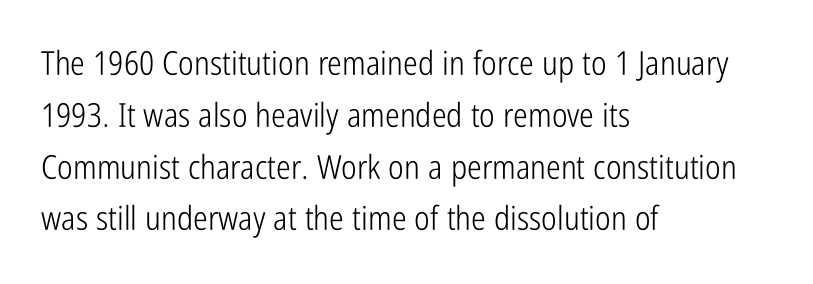
A typesetter would label this face a sans. Only glyphs here, with clear space below each row. Here the glyphs are tracked normally, forming tight word shapes. Notice how the passage keeps a crisp vertical edge on the left only. Rendered with straight, roman letterforms. Compared with typical paragraphs, the rows here are spaced about the same.
